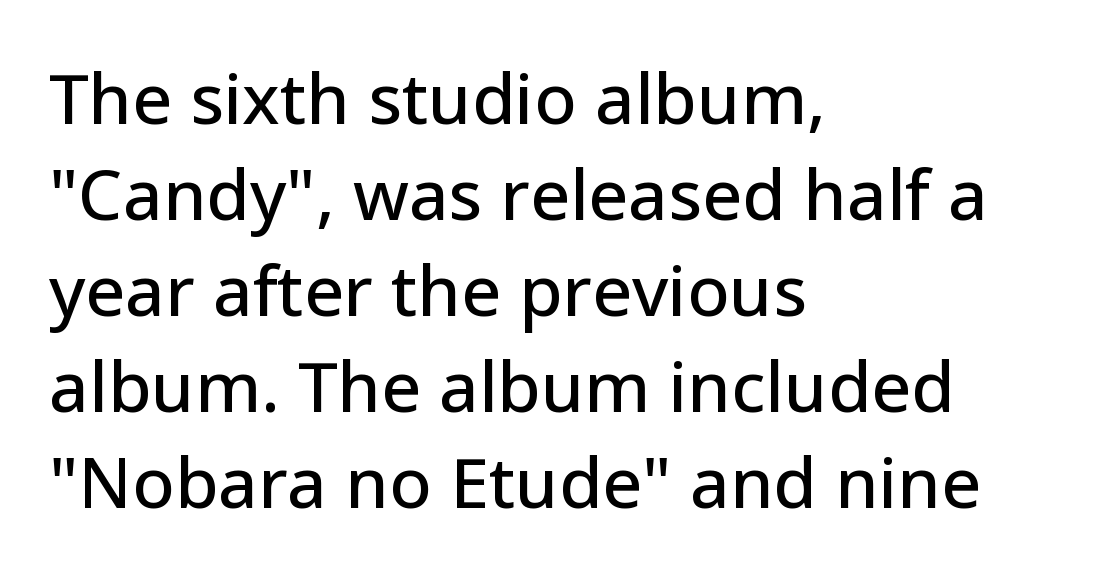
Successive baselines arrive at the customary interval. Posture: upright roman. Letters rest on an invisible, unmarked baseline. The tracking reads as untouched default to a designer's eye. Note: no serifs on the glyphs.
